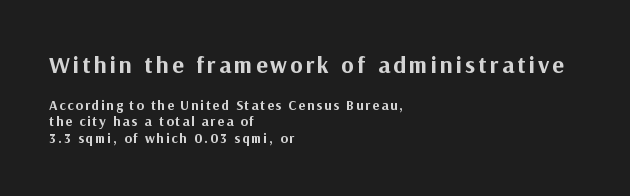
The image shows 24 px bold type, upright; set left-aligned, line spacing 1.16x, not underlined; the first (top) block is 1.71x larger.
